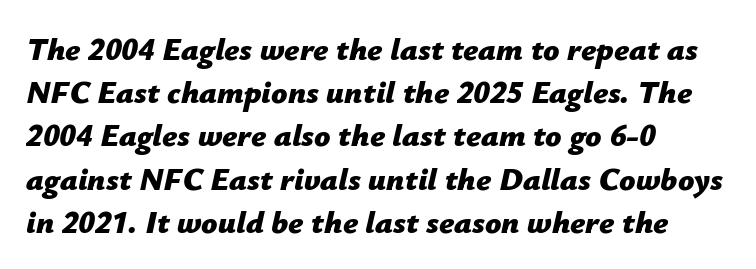
The image shows 32 px bold type, italic (leaning right); set left-aligned, normal line spacing (1.35x), normal letter spacing, not underlined; low stroke contrast and a medium x-height.
